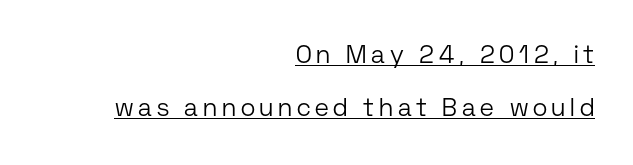
Q: Is the text bold? A: No.
Q: Is the text italic (slanted)? A: No, it is upright.
Q: Is the text underlined? A: Yes.
Q: How is the paragraph aligned? A: Right-aligned.
Q: Is the spacing between lines tight, normal or loose? A: Loose.
